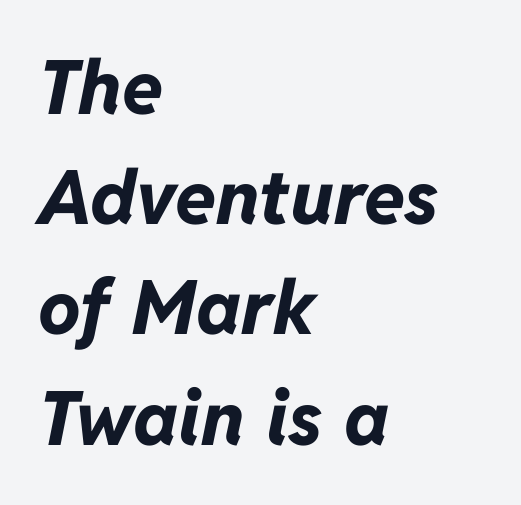
{"italic": "yes", "lean": "right", "slant_degrees": 11, "bold": "yes", "weight": "bold", "width": "normal", "stroke_contrast": "low", "x_height": "medium", "monospaced": "no", "underline": "no", "align": "left", "line_spacing": "normal", "line_spacing_ratio": 1.47, "letter_spacing": "normal", "letter_spacing_em": 0.0, "glyph_px": 75}
